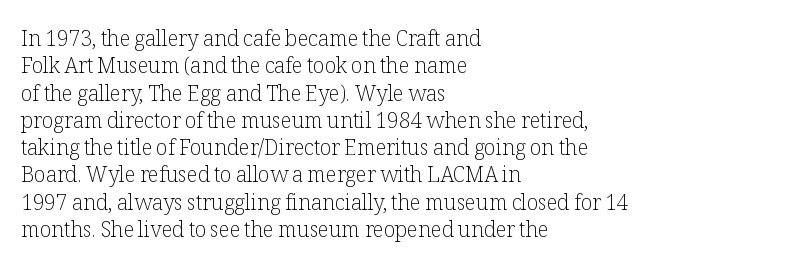
Reading down the block, your eye returns to a fixed left position each line. The weight tops out at a normal text grade. Interline gaps are of average width in this sample. The letters sit at their default tracking, neither squeezed nor spread.
